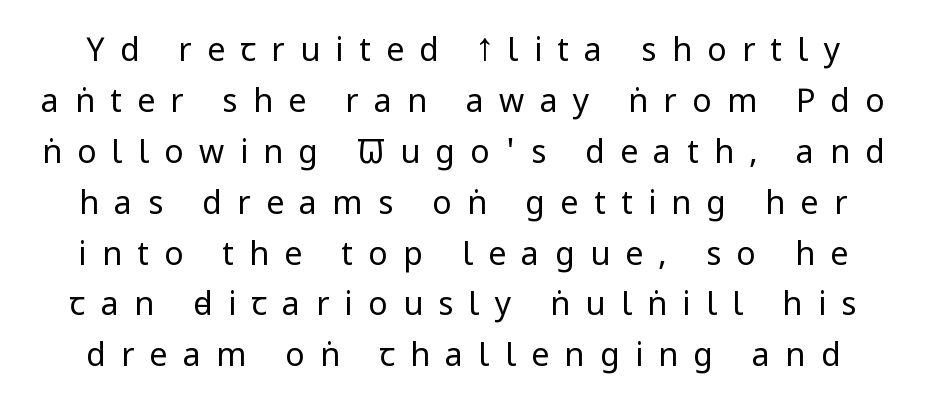
Q: Is the text bold? A: No.
Q: Is the text italic (slanted)? A: No, it is upright.
Q: Is the typeface a serif or a sans-serif typeface? A: Sans-serif.
Q: Is the text underlined? A: No.
Q: Is the spacing between letters normal or unusually wide? A: Unusually wide.
Q: Is the spacing between lines tight, normal or loose? A: Normal.
Q: Width (condensed, normal, or wide)? A: Condensed.
Q: Stroke contrast? A: Low.
Q: x-height? A: Large.
Q: Monospaced? A: No.
